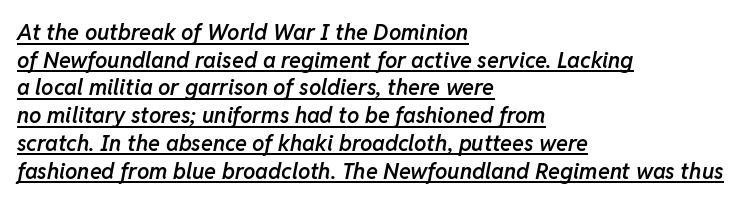
Q: Is the text bold? A: Semi-bold.
Q: Is the text italic (slanted)? A: Yes, it leans right by about 11 degrees.
Q: Is the text underlined? A: Yes.
Q: How is the paragraph aligned? A: Left-aligned.
Q: Is the spacing between letters normal or unusually wide? A: Normal.
Q: Is the spacing between lines tight, normal or loose? A: Normal.
